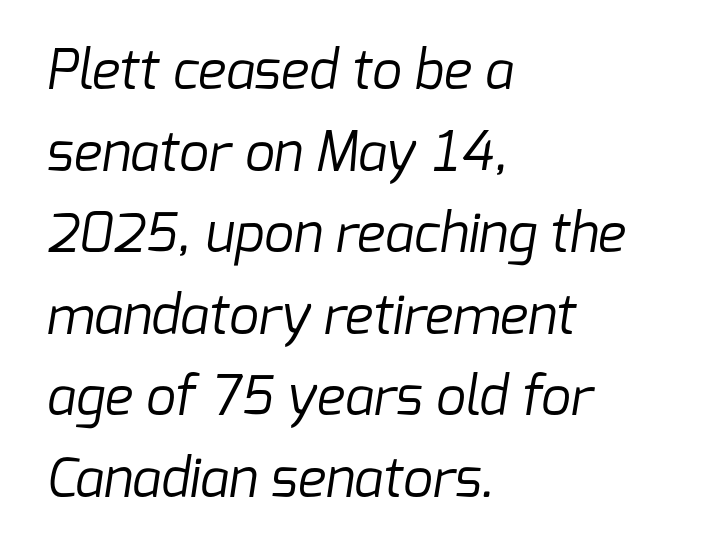
The image shows 53 px regular-weight sans-serif type; set left-aligned, normal line spacing (1.54x), normal letter spacing, not underlined; low stroke contrast and a medium x-height.
